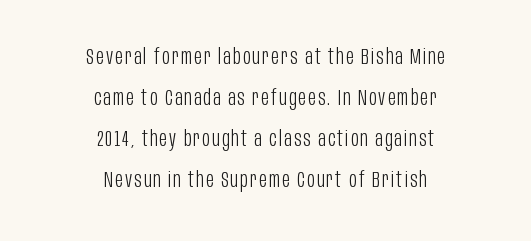
Q: Is the text bold? A: No.
Q: Is the text italic (slanted)? A: No, it is upright.
Q: Is the text underlined? A: No.
Q: How is the paragraph aligned? A: Centered.
Q: Is the spacing between lines tight, normal or loose? A: Loose.
